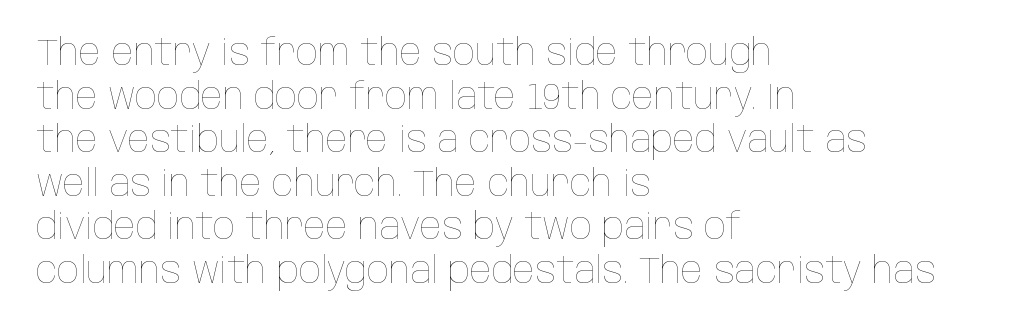
Q: Is the text bold? A: No.
Q: Is the text italic (slanted)? A: No, it is upright.
Q: Is the text underlined? A: No.
Q: How is the paragraph aligned? A: Left-aligned.
Q: Is the spacing between letters normal or unusually wide? A: Normal.
Q: Width (condensed, normal, or wide)? A: Condensed.
Q: Stroke contrast? A: Low.
Q: x-height? A: Large.
Q: Monospaced? A: No.
